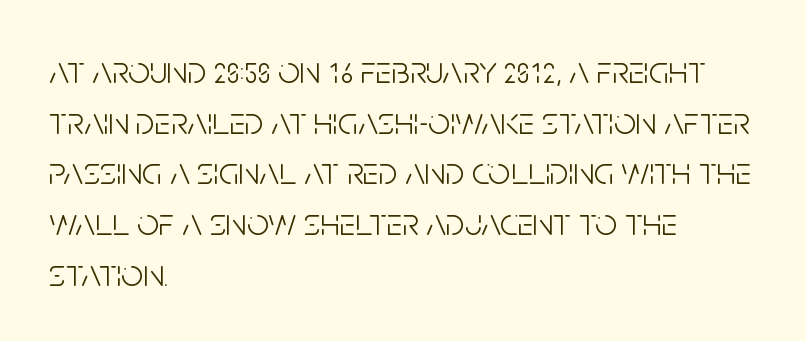
Anything drawn beneath the words? Only blank space. Horizontally, the lines are justified to the leading edge only. Does the leading feel generous? No, just average. Here the designer chose a conventional face with non-uniform glyph widths.
